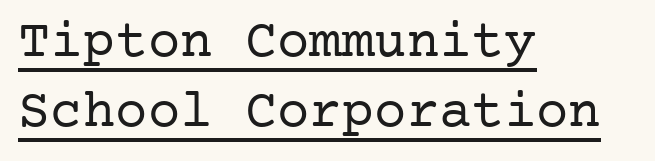
Is the block centered? No — it sits flush against the left margin. Somebody hit Ctrl+U on this one — the words are underlined. Students, note that the glyphs here touch the page at normal intervals. The font sits on the lighter half of the weight spectrum, regular included.
